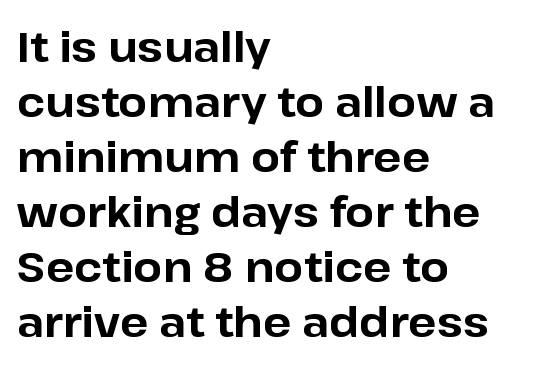
{"serif": "no", "italic": "no", "bold": "yes", "weight": "bold", "width": "normal", "stroke_contrast": "low", "x_height": "medium", "monospaced": "no", "underline": "no", "align": "left", "line_spacing": "normal", "line_spacing_ratio": 1.31, "letter_spacing": "normal", "letter_spacing_em": 0.0, "glyph_px": 42}
